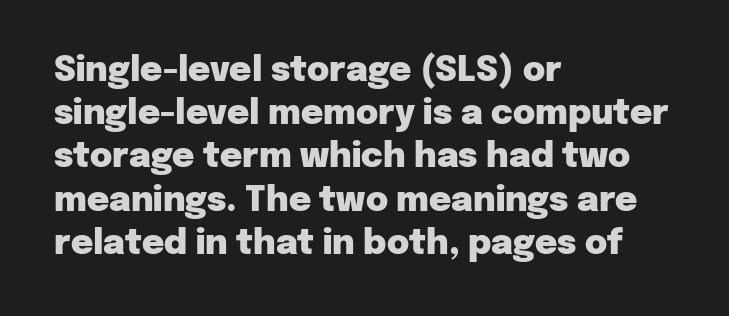
The image shows 34 px heavy sans-serif type, upright; set left-aligned, normal line spacing (1.27x), normal letter spacing, not underlined; low stroke contrast and a medium x-height.
